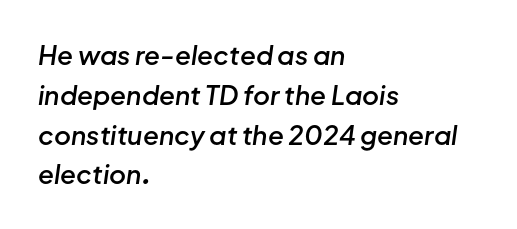
Q: Is the text bold? A: Semi-bold.
Q: Is the text italic (slanted)? A: Yes, it leans right by about 8 degrees.
Q: Is the text underlined? A: No.
Q: How is the paragraph aligned? A: Left-aligned.
Q: Is the spacing between letters normal or unusually wide? A: Normal.
Q: Is the spacing between lines tight, normal or loose? A: Normal.
